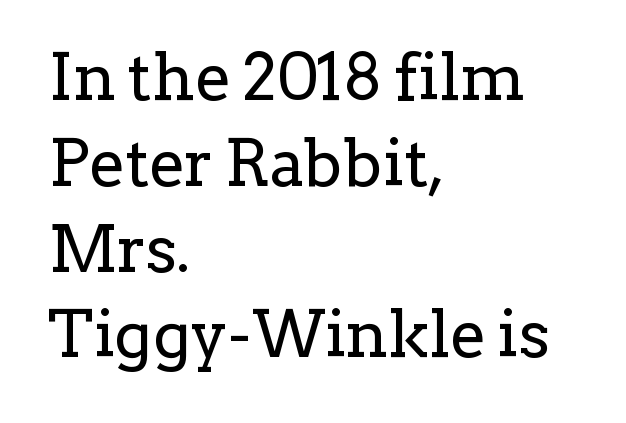
The face used here is proportionally spaced, like ordinary book or web type. The passage shown has conventional tracking throughout. Regarding leading, the lines here are spaced in the standard way. A light-to-regular cut is what we see here.
